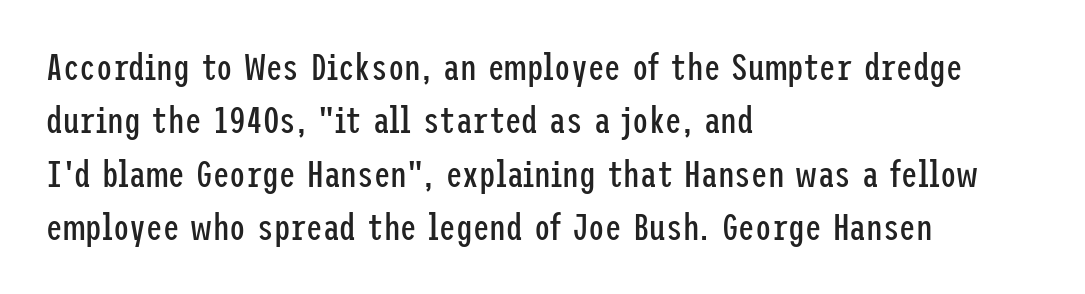
Q: Is the text bold? A: No.
Q: Is the text italic (slanted)? A: No, it is upright.
Q: Is the typeface a serif or a sans-serif typeface? A: Sans-serif.
Q: Is the text underlined? A: No.
Q: How is the paragraph aligned? A: Left-aligned.
Q: Is the spacing between letters normal or unusually wide? A: Normal.
Q: Is the spacing between lines tight, normal or loose? A: Normal.
Q: Width (condensed, normal, or wide)? A: Condensed.
Q: Stroke contrast? A: Low.
Q: x-height? A: Medium.
